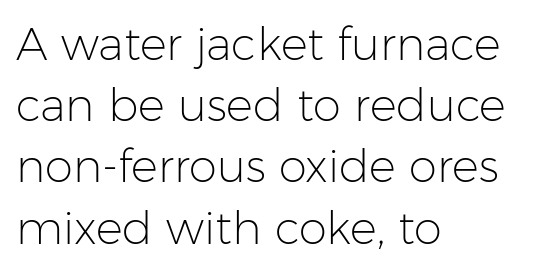
{"serif": "no", "italic": "no", "bold": "no", "weight": "light", "width": "normal", "stroke_contrast": "low", "x_height": "medium", "monospaced": "no", "underline": "no", "align": "left", "line_spacing": "normal", "line_spacing_ratio": 1.36, "letter_spacing": "normal", "letter_spacing_em": 0.0, "glyph_px": 45}
